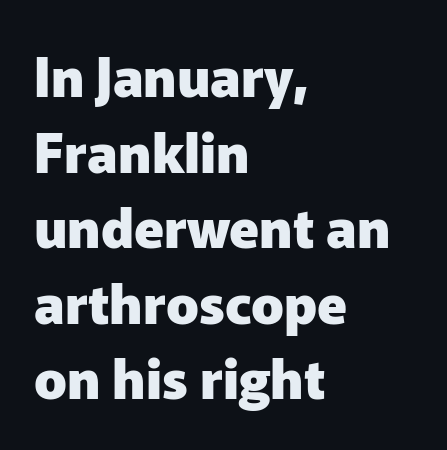
Q: Is the text bold? A: Yes.
Q: Is the text italic (slanted)? A: No, it is upright.
Q: Is the typeface a serif or a sans-serif typeface? A: Sans-serif.
Q: Is the text underlined? A: No.
Q: How is the paragraph aligned? A: Left-aligned.
Q: Is the spacing between letters normal or unusually wide? A: Normal.
Q: Is the spacing between lines tight, normal or loose? A: Normal.
Q: Width (condensed, normal, or wide)? A: Normal.
Q: Stroke contrast? A: Low.
Q: x-height? A: Medium.
Q: Monospaced? A: No.
